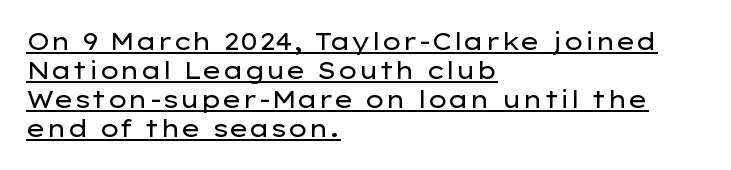
The typeface has the unassuming heft of standard copy or less. A student would call this left alignment; a typographer would say flush left, rag right. The typography opts for an upright posture over an oblique one. The letterforms sit shoulder to shoulder at normal distance. Underlining? Definitely there.
